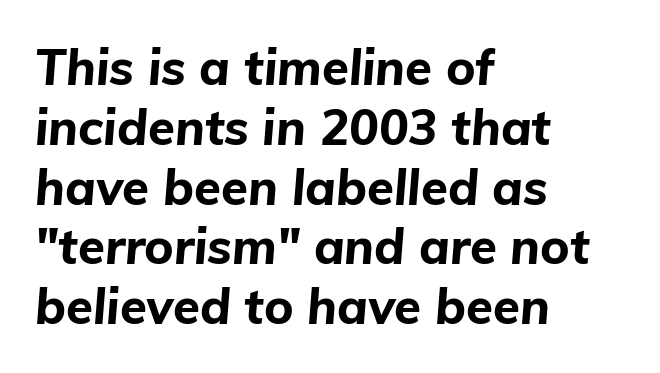
{"italic": "yes", "lean": "right", "slant_degrees": 5, "bold": "yes", "weight": "bold", "width": "normal", "stroke_contrast": "low", "x_height": "medium", "monospaced": "no", "underline": "no", "align": "left", "line_spacing_ratio": 1.22, "letter_spacing": "normal", "letter_spacing_em": 0.0, "glyph_px": 49}
